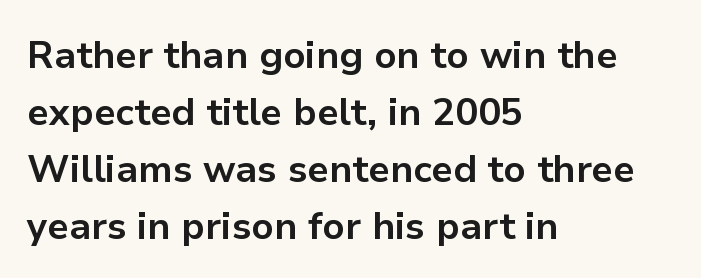
Q: Is the text bold? A: Yes.
Q: Is the text italic (slanted)? A: No, it is upright.
Q: Is the typeface a serif or a sans-serif typeface? A: Sans-serif.
Q: Is the text underlined? A: No.
Q: How is the paragraph aligned? A: Left-aligned.
Q: Is the spacing between letters normal or unusually wide? A: Normal.
Q: Is the spacing between lines tight, normal or loose? A: Normal.
Q: Width (condensed, normal, or wide)? A: Normal.
Q: Stroke contrast? A: Low.
Q: x-height? A: Medium.
Q: Monospaced? A: No.
